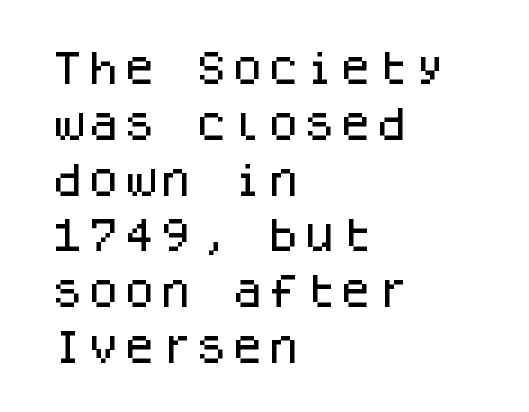
The passage shown has conventional tracking throughout. The space directly below the letters is spotless. Note: no serifs on the glyphs. A typesetter would call this leading conventional body-copy spacing. Every character sits straight up, as roman type does. The letters march in equal steps, a hallmark of fixed-pitch type.
